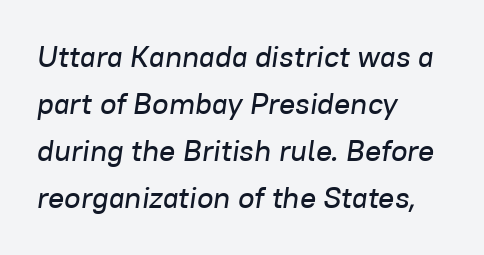
Here the glyphs are tracked normally, forming tight word shapes. No word sits above an underline. All the whitespace from short lines collects on the right. Compared with ordinary roman type, these characters are visibly tilted.
